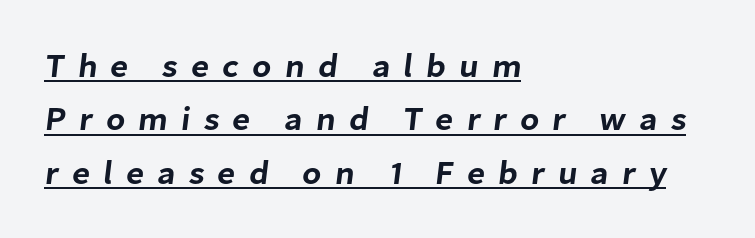
{"serif": "no", "width": "normal", "stroke_contrast": "low", "x_height": "medium", "monospaced": "no", "underline": "yes", "align": "left", "line_spacing": "normal", "line_spacing_ratio": 1.62, "letter_spacing": "wide", "letter_spacing_em": 0.4, "glyph_px": 33}
